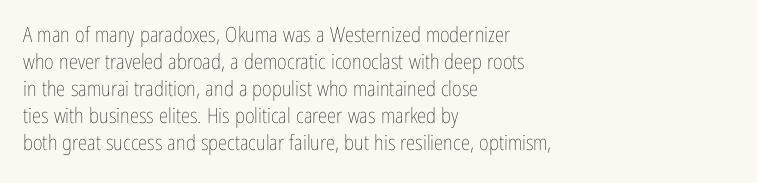
The passage shown is not underscored anywhere. Summary of vertical rhythm: regular, with standard interline spacing. The rag falls on the right side of this text block. Notice how the stems are strictly vertical — no italics here. Vertical stems look standard width or narrower in stroke.
